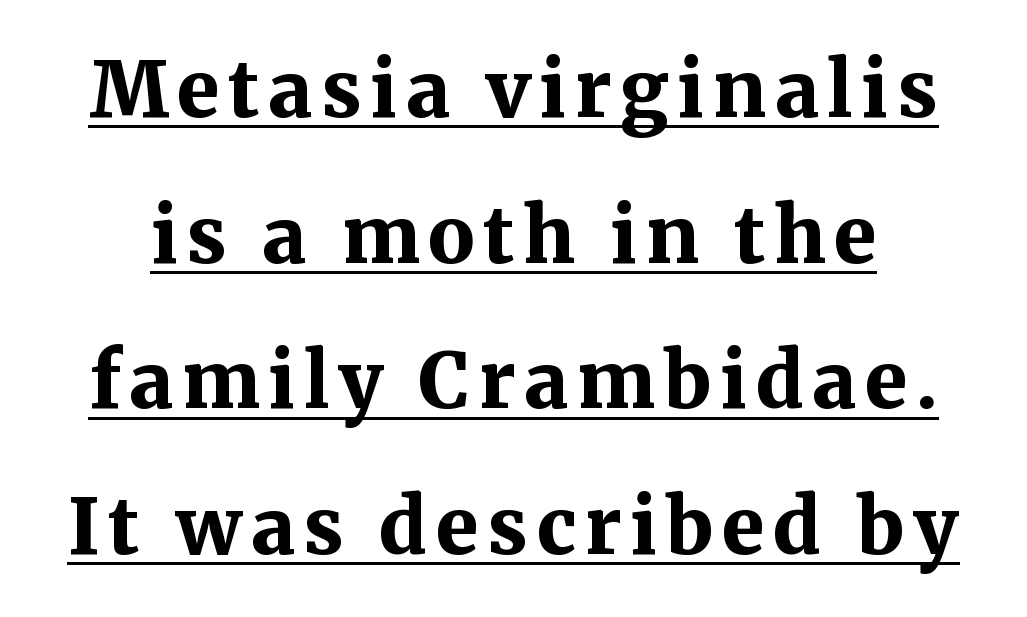
Q: Is the text bold? A: Yes.
Q: Is the text italic (slanted)? A: No, it is upright.
Q: Is the typeface a serif or a sans-serif typeface? A: Serif.
Q: Is the text underlined? A: Yes.
Q: Width (condensed, normal, or wide)? A: Normal.
Q: Stroke contrast? A: Medium.
Q: x-height? A: Medium.
Q: Monospaced? A: No.
